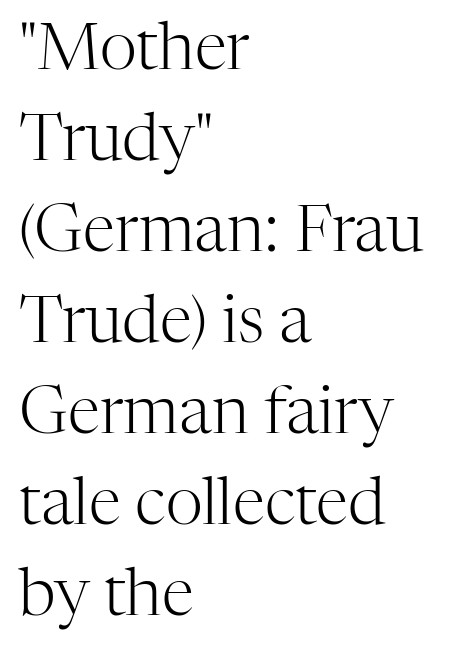
Q: Is the text bold? A: No.
Q: Is the text italic (slanted)? A: No, it is upright.
Q: Is the typeface a serif or a sans-serif typeface? A: Serif.
Q: Is the text underlined? A: No.
Q: How is the paragraph aligned? A: Left-aligned.
Q: Is the spacing between letters normal or unusually wide? A: Normal.
Q: Is the spacing between lines tight, normal or loose? A: Normal.
Q: Width (condensed, normal, or wide)? A: Normal.
Q: Stroke contrast? A: High.
Q: x-height? A: Medium.
Q: Monospaced? A: No.
